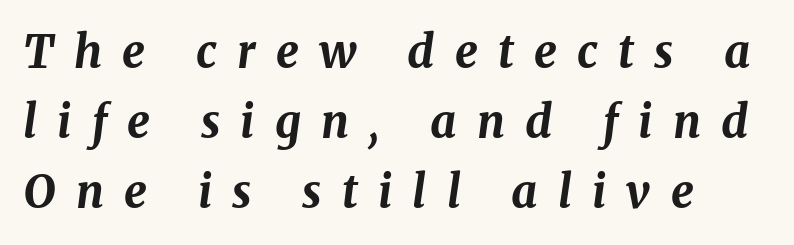
The image shows 45 px bold type, italic (leaning right); set left-aligned, normal line spacing (1.56x), unusually wide letter spacing (+0.45 em), not underlined; medium stroke contrast and a medium x-height.
